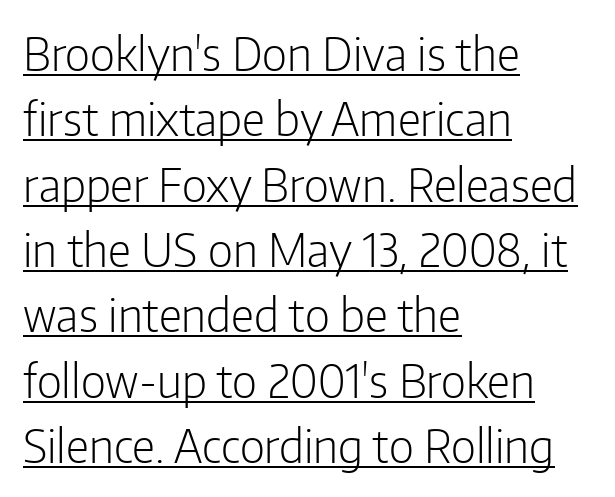
Q: Is the text bold? A: No.
Q: Is the text italic (slanted)? A: No, it is upright.
Q: Is the typeface a serif or a sans-serif typeface? A: Sans-serif.
Q: Is the text underlined? A: Yes.
Q: How is the paragraph aligned? A: Left-aligned.
Q: Is the spacing between letters normal or unusually wide? A: Normal.
Q: Is the spacing between lines tight, normal or loose? A: Normal.
Q: Width (condensed, normal, or wide)? A: Condensed.
Q: Stroke contrast? A: Low.
Q: x-height? A: Medium.
Q: Monospaced? A: No.
